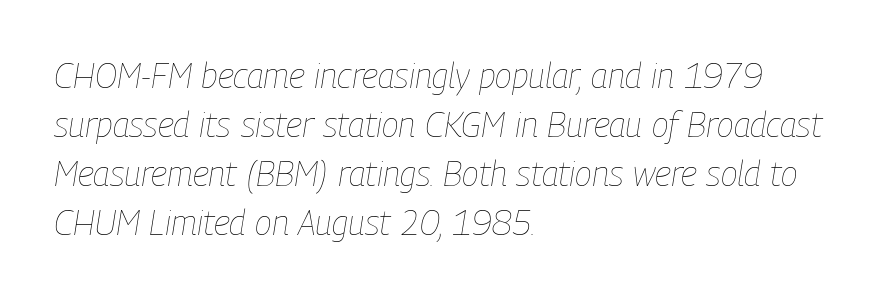
The image shows 35 px thin, condensed type, italic (leaning right); set left-aligned, normal line spacing (1.4x), normal letter spacing, not underlined; low stroke contrast and a medium x-height.
